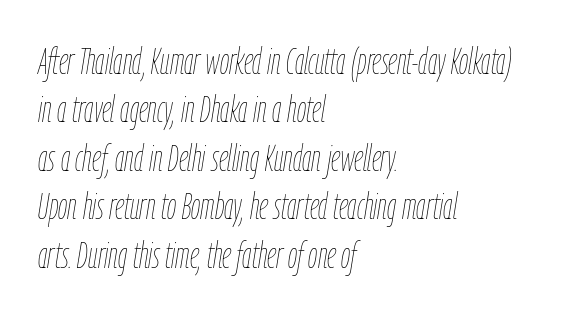
The image shows 37 px thin, condensed type, italic (leaning right); set left-aligned, normal line spacing (1.31x), normal letter spacing, not underlined; low stroke contrast and a medium x-height.
